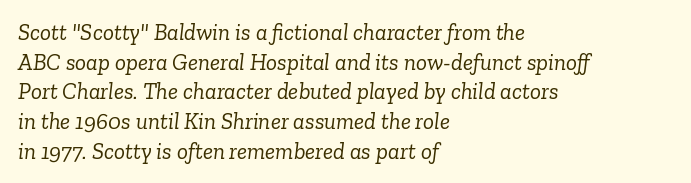
No chunkiness to these letters — they're not bold. Reading down the column, the eye jumps a familiar distance to each next line. Look at the tracking — it's just the regular setting, nothing added. Looking at the ascenders, they clearly lean. Rule under the text: the space is simply empty.
